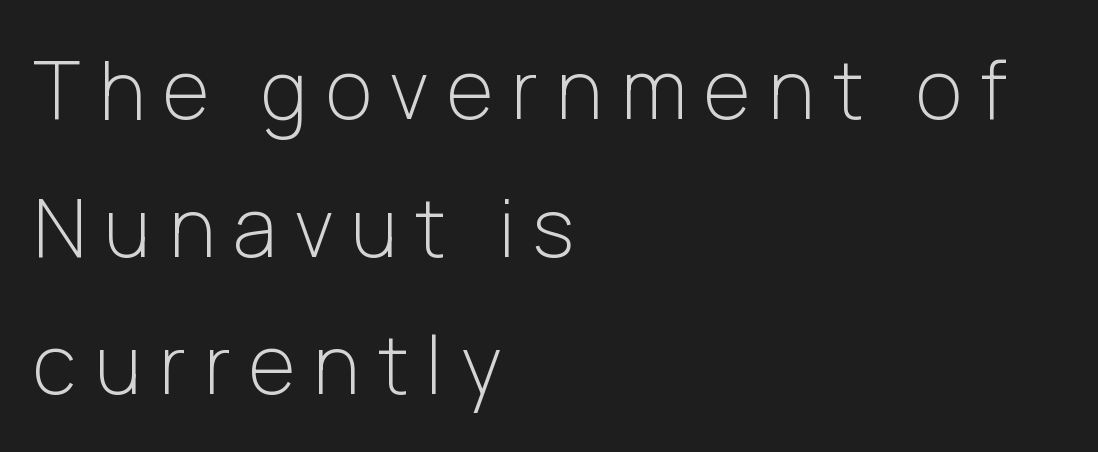
Q: Is the text bold? A: No.
Q: Is the text italic (slanted)? A: No, it is upright.
Q: Is the typeface a serif or a sans-serif typeface? A: Sans-serif.
Q: Is the text underlined? A: No.
Q: How is the paragraph aligned? A: Left-aligned.
Q: Is the spacing between letters normal or unusually wide? A: Unusually wide.
Q: Width (condensed, normal, or wide)? A: Normal.
Q: Stroke contrast? A: Low.
Q: x-height? A: Medium.
Q: Monospaced? A: No.
